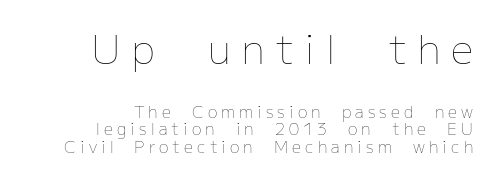
{"italic": "no", "bold": "no", "weight": "thin", "width": "normal", "stroke_contrast": "low", "x_height": "medium", "monospaced": "no", "underline": "no", "align": "right", "line_spacing": "tight", "line_spacing_ratio": 1.08, "letter_spacing": "wide", "letter_spacing_em": 0.26, "larger_block": "first", "size_ratio": 2.5, "glyph_px": 40}
